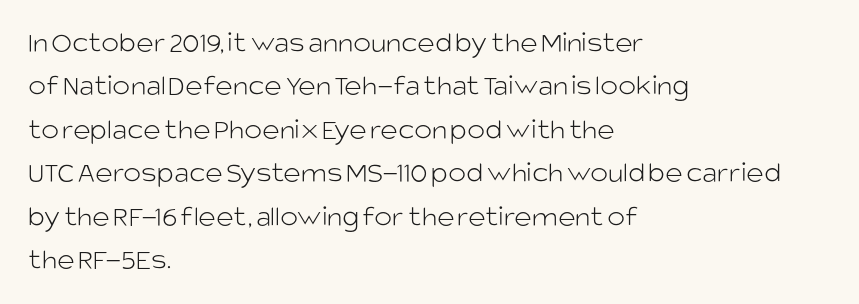
Q: Is the text bold? A: No.
Q: Is the text italic (slanted)? A: No, it is upright.
Q: Is the typeface a serif or a sans-serif typeface? A: Sans-serif.
Q: Is the text underlined? A: No.
Q: How is the paragraph aligned? A: Left-aligned.
Q: Is the spacing between letters normal or unusually wide? A: Normal.
Q: Is the spacing between lines tight, normal or loose? A: Normal.
Q: Width (condensed, normal, or wide)? A: Normal.
Q: Stroke contrast? A: Low.
Q: x-height? A: Large.
Q: Monospaced? A: No.
